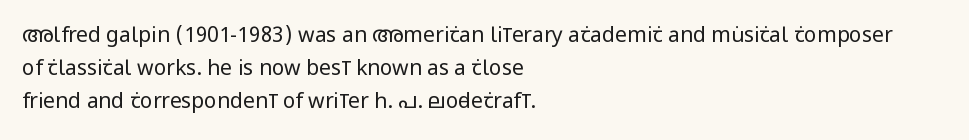
The image shows 21 px text type, upright; set left-aligned, normal line spacing (1.58x), normal letter spacing, not underlined.
